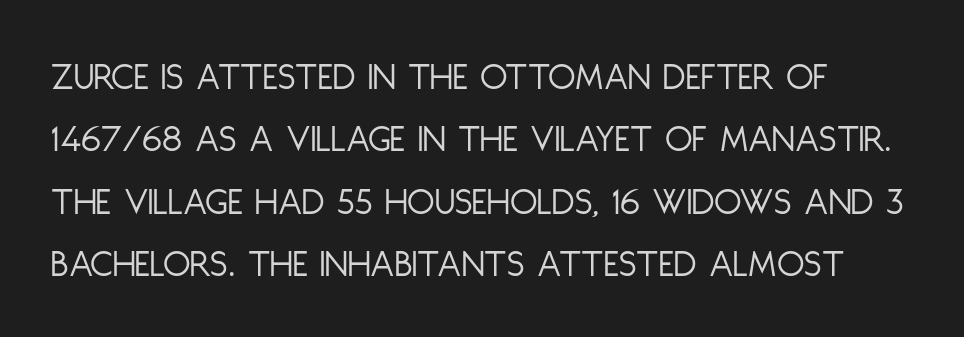
No italicization has been applied; the sample stays upright. The typeface has the unassuming heft of standard copy or less. This rendering features lettering with no underline. Line spacing here is normal. The font family rendered here belongs to the sans-serif group. Think of a printed novel: that variable character pitch is what you see here.
